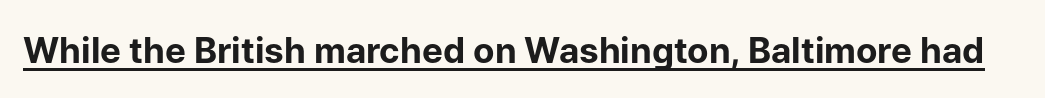
Letterform terminals end flat and unadorned throughout the passage. Observe the ordinary spacing: letters are neighbours, not strangers. Plenty of ink on the page — the face is bold. Varying glyph widths throughout — classic text-font behaviour. The words here are underlined.
